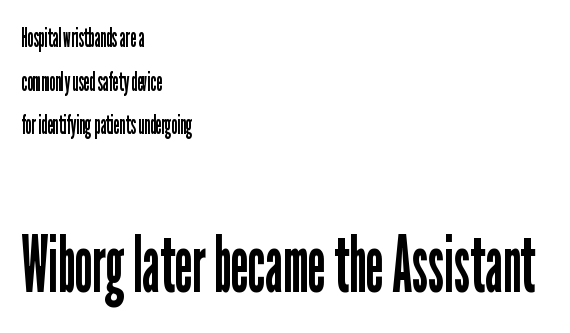
Q: Is the text bold? A: No.
Q: Is the text italic (slanted)? A: No, it is upright.
Q: Is the typeface a serif or a sans-serif typeface? A: Sans-serif.
Q: Is the text underlined? A: No.
Q: How is the paragraph aligned? A: Left-aligned.
Q: Is the spacing between letters normal or unusually wide? A: Normal.
Q: Is the spacing between lines tight, normal or loose? A: Normal.
Q: Which block of text is set in a larger size, the first (top) or the second (bottom)? A: The second (bottom) one.
Q: Width (condensed, normal, or wide)? A: Condensed.
Q: Stroke contrast? A: Low.
Q: x-height? A: Medium.
Q: Monospaced? A: No.
